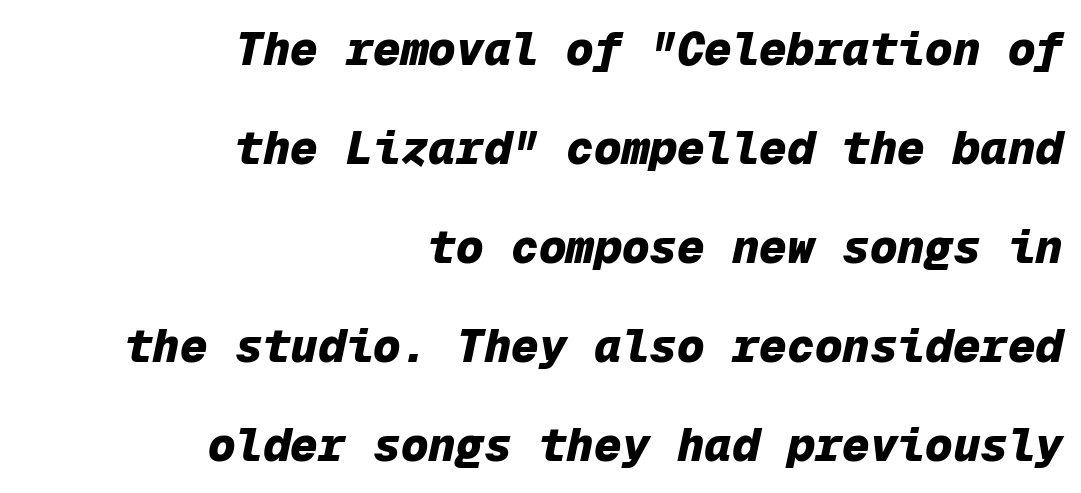
The image shows 46 px heavy type, italic (leaning right), monospaced; set right-aligned, loose line spacing (2.15x), normal letter spacing, not underlined; low stroke contrast and a medium x-height.
